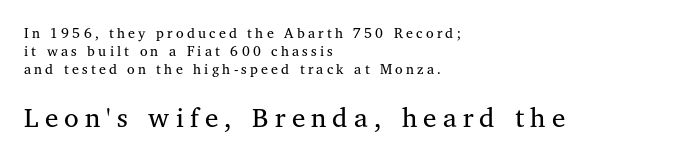
The lettering stays uniformly vertical, giving the passage a roman look. Notice how the passage keeps a crisp vertical edge on the left only. The words here are not underlined. This layout puts the modest block above and the oversized block below. Quick note: interline space is typical.
